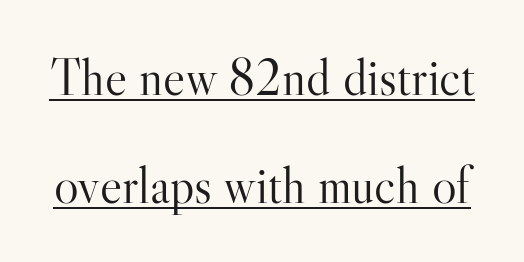
Think standard paragraph weight, or any step lighter than that. Interline gaps are noticeably wide in this sample. Observe the serifs anchoring each vertical stroke in this sample. There is no visible air inserted between adjacent glyphs. Descenders here cross a horizontal rule under the line. This is roman type, the default non-slanted kind.
